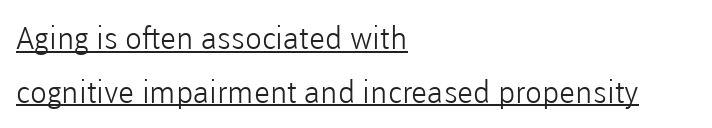
{"serif": "no", "italic": "no", "bold": "no", "weight": "light", "width": "normal", "stroke_contrast": "low", "x_height": "medium", "monospaced": "no", "underline": "yes", "align": "left", "line_spacing_ratio": 1.73, "letter_spacing": "normal", "letter_spacing_em": 0.0, "glyph_px": 31}
